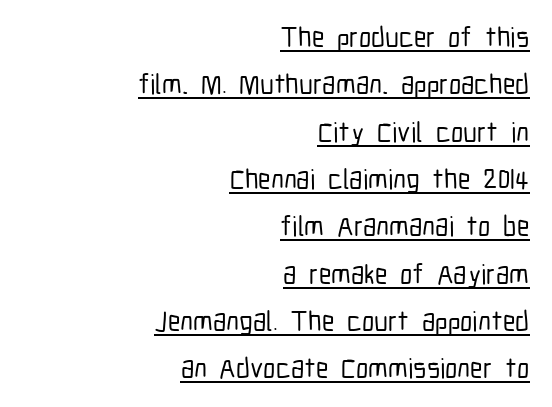
The image shows 28 px condensed sans-serif type, upright; set right-aligned, normal line spacing (1.69x), normal letter spacing, underlined; low stroke contrast and a medium x-height.
